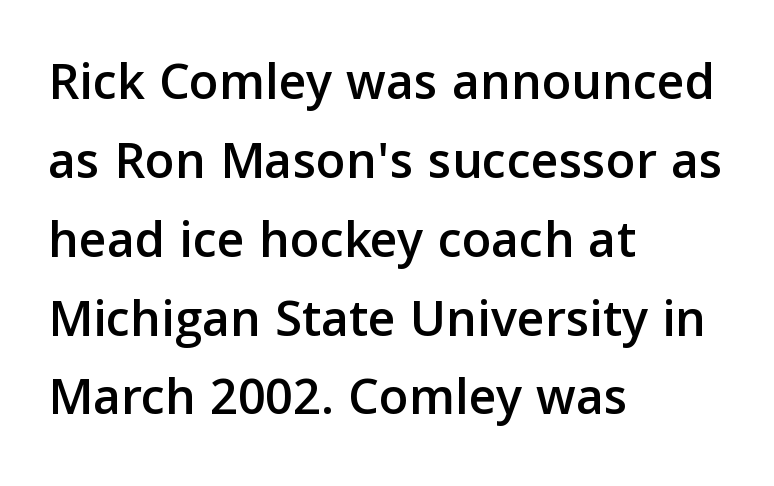
Q: Is the text italic (slanted)? A: No, it is upright.
Q: Is the typeface a serif or a sans-serif typeface? A: Sans-serif.
Q: Is the text underlined? A: No.
Q: How is the paragraph aligned? A: Left-aligned.
Q: Is the spacing between letters normal or unusually wide? A: Normal.
Q: Is the spacing between lines tight, normal or loose? A: Normal.
Q: Width (condensed, normal, or wide)? A: Normal.
Q: Stroke contrast? A: Low.
Q: x-height? A: Medium.
Q: Monospaced? A: No.
